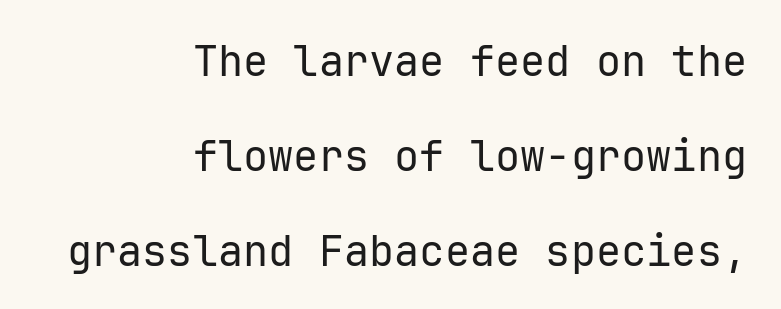
{"serif": "no", "italic": "no", "bold": "no", "weight": "regular", "width": "normal", "stroke_contrast": "low", "x_height": "medium", "monospaced": "yes", "underline": "no", "align": "right", "line_spacing": "loose", "line_spacing_ratio": 2.26, "letter_spacing": "normal", "letter_spacing_em": 0.0, "glyph_px": 42}
